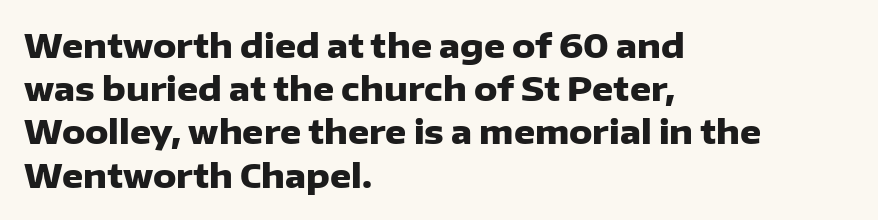
Q: Is the text bold? A: Yes.
Q: Is the text italic (slanted)? A: No, it is upright.
Q: Is the typeface a serif or a sans-serif typeface? A: Sans-serif.
Q: Is the text underlined? A: No.
Q: How is the paragraph aligned? A: Left-aligned.
Q: Is the spacing between letters normal or unusually wide? A: Normal.
Q: Is the spacing between lines tight, normal or loose? A: Normal.
Q: Width (condensed, normal, or wide)? A: Normal.
Q: Stroke contrast? A: Low.
Q: x-height? A: Medium.
Q: Monospaced? A: No.
